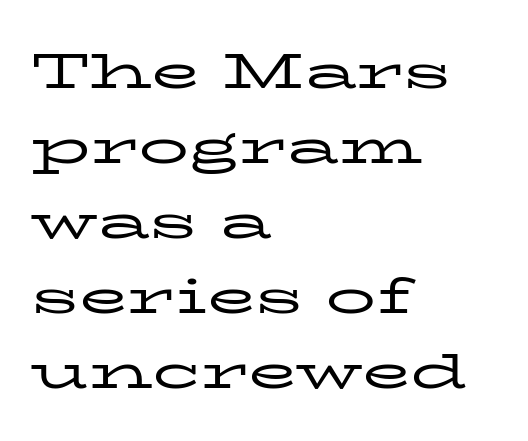
{"serif": "yes", "italic": "no", "bold": "no", "weight": "regular", "width": "wide", "stroke_contrast": "low", "x_height": "medium", "monospaced": "no", "underline": "no", "align": "left", "line_spacing": "normal", "line_spacing_ratio": 1.5, "letter_spacing": "normal", "letter_spacing_em": 0.0, "glyph_px": 50}
